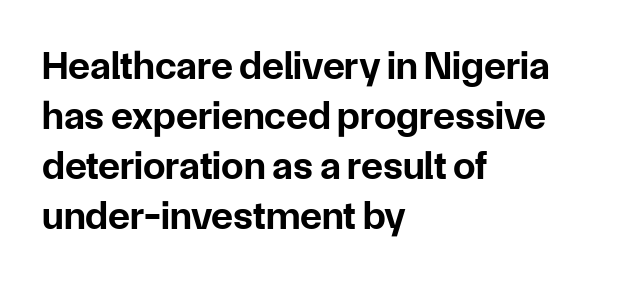
{"serif": "no", "italic": "no", "bold": "yes", "weight": "bold", "width": "normal", "stroke_contrast": "low", "x_height": "medium", "monospaced": "no", "underline": "no", "align": "left", "line_spacing": "normal", "line_spacing_ratio": 1.25, "letter_spacing": "normal", "letter_spacing_em": 0.0, "glyph_px": 40}
